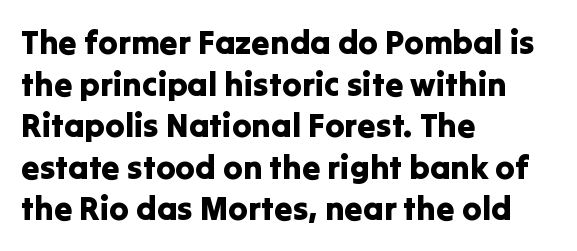
What's the leading like? Ordinary, nothing unusual. Caption: multi-line text, flush left, ragged right. This is sans-serif lettering, the kind often seen on screens and signage. This sample has the flowing, uneven cadence of proportional lettering. This sample uses an upright cut, with every glyph sitting square on the baseline. Inter-character spacing is left at the font's built-in metrics.
